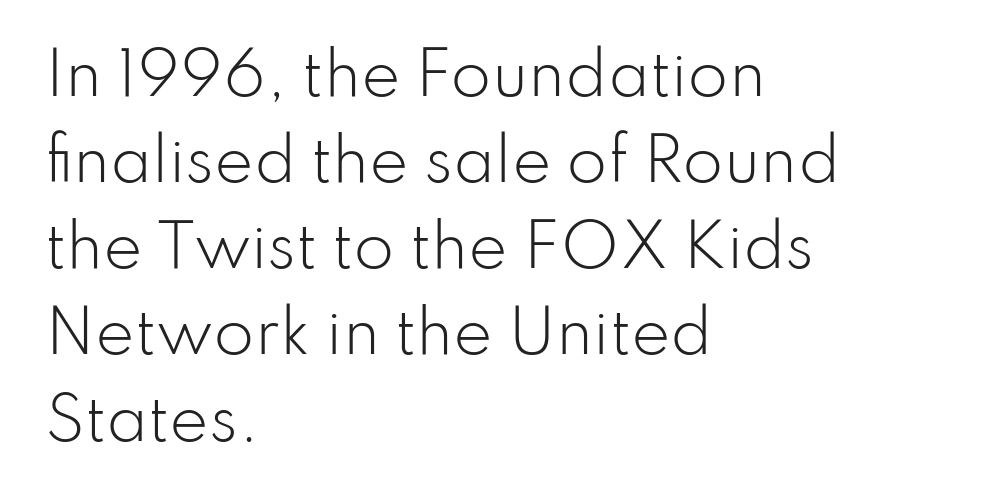
The image shows 59 px light sans-serif type, upright; set left-aligned, normal line spacing (1.46x), normal letter spacing, not underlined; low stroke contrast and a small x-height.
